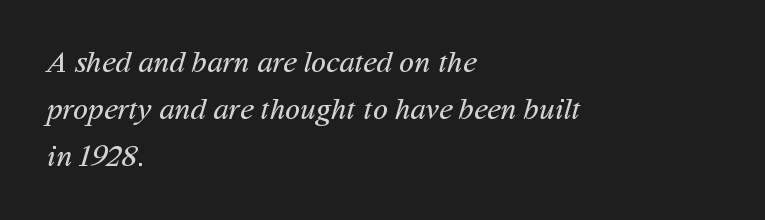
The image shows 31 px regular-weight sans-serif type; set left-aligned, normal line spacing (1.51x), normal letter spacing, not underlined; medium stroke contrast and a medium x-height.
